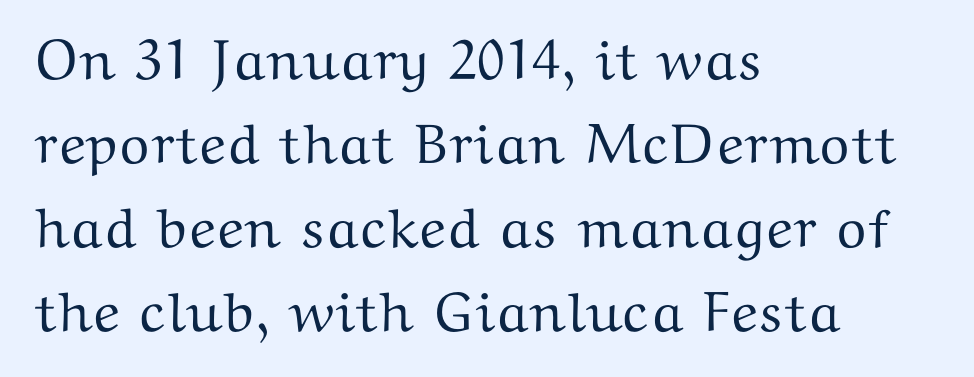
The gap between lines stays unmarked. Vertical strokes here are truly vertical. Varying glyph widths throughout — classic text-font behaviour. The letterforms sit shoulder to shoulder at normal distance.
